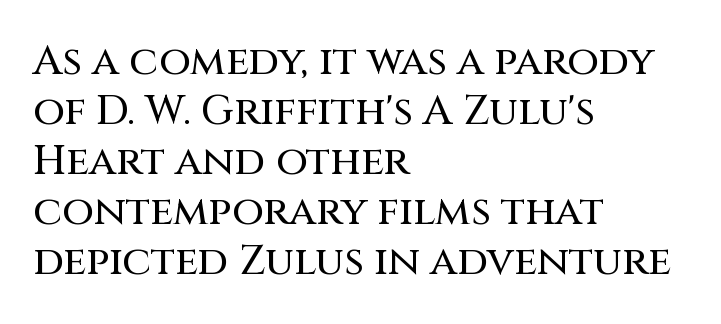
{"serif": "no", "italic": "no", "width": "normal", "stroke_contrast": "medium", "x_height": "large", "monospaced": "no", "underline": "no", "align": "left", "line_spacing_ratio": 1.22, "letter_spacing": "normal", "letter_spacing_em": 0.0, "glyph_px": 41}
